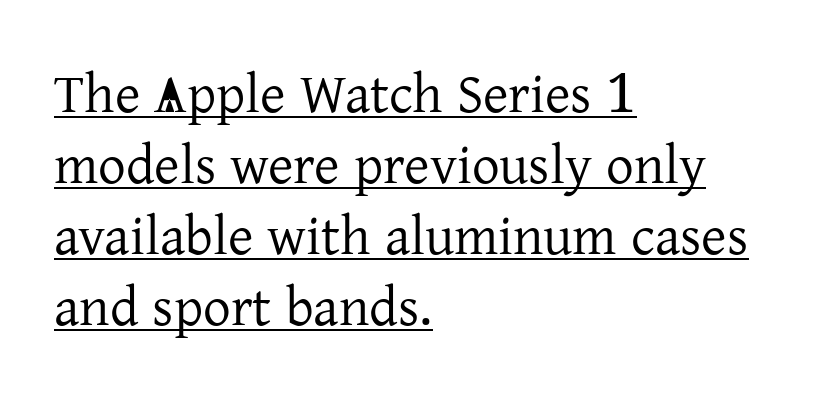
The cut favours lightness, reaching ordinary text weight at its darkest. Serifs: yes, visible at the terminals of the letterforms. Honestly, the row spacing looks completely unremarkable. The face used here is rendered with its standard letterfit.
